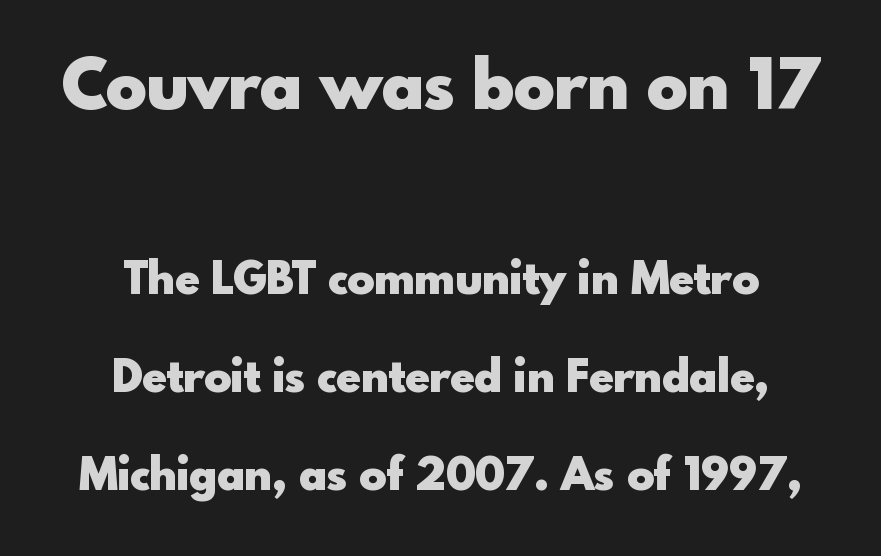
Q: Is the text bold? A: Yes.
Q: Is the text italic (slanted)? A: No, it is upright.
Q: Is the typeface a serif or a sans-serif typeface? A: Sans-serif.
Q: Is the text underlined? A: No.
Q: Is the spacing between letters normal or unusually wide? A: Normal.
Q: Is the spacing between lines tight, normal or loose? A: Loose.
Q: Which block of text is set in a larger size, the first (top) or the second (bottom)? A: The first (top) one.
Q: Width (condensed, normal, or wide)? A: Normal.
Q: x-height? A: Small.
Q: Monospaced? A: No.
